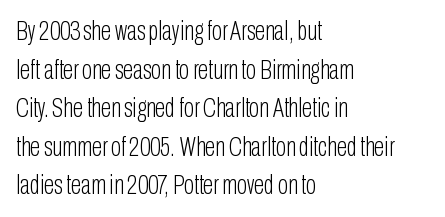
Q: Is the text bold? A: No.
Q: Is the text italic (slanted)? A: No, it is upright.
Q: Is the text underlined? A: No.
Q: How is the paragraph aligned? A: Left-aligned.
Q: Is the spacing between letters normal or unusually wide? A: Normal.
Q: Is the spacing between lines tight, normal or loose? A: Normal.
